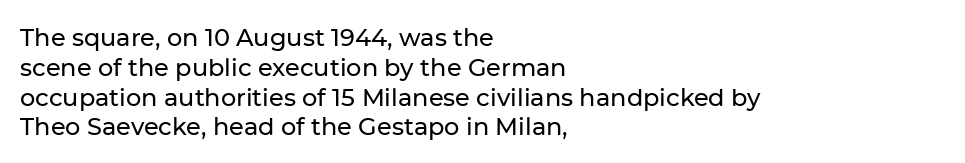
Q: Is the text italic (slanted)? A: No, it is upright.
Q: Is the text underlined? A: No.
Q: How is the paragraph aligned? A: Left-aligned.
Q: Is the spacing between letters normal or unusually wide? A: Normal.
